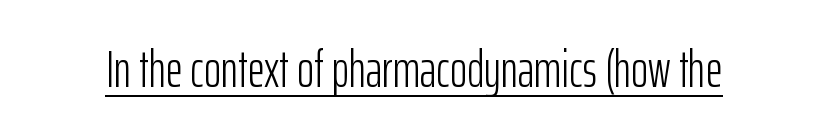
{"serif": "no", "italic": "no", "bold": "no", "weight": "light", "width": "condensed", "stroke_contrast": "low", "x_height": "medium", "monospaced": "no", "underline": "yes", "letter_spacing": "normal", "letter_spacing_em": 0.0, "glyph_px": 52}
